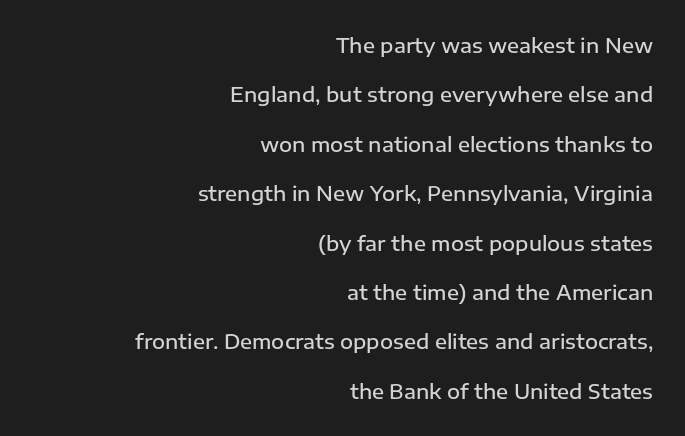
Q: Is the text bold? A: Semi-bold.
Q: Is the text italic (slanted)? A: No, it is upright.
Q: Is the text underlined? A: No.
Q: How is the paragraph aligned? A: Right-aligned.
Q: Is the spacing between letters normal or unusually wide? A: Normal.
Q: Is the spacing between lines tight, normal or loose? A: Loose.
